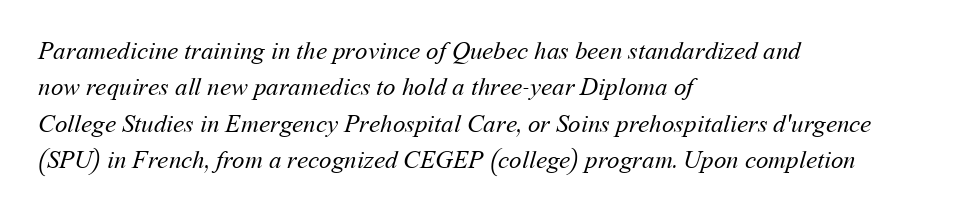
The paragraph has a hard left edge and a soft right edge. In terms of leading, this rendering sits right in the middle. Nobody drew a line under any word here. This rendering leaves character spacing at its baseline value. The typesetting does not lean heavy: it is not bold.
